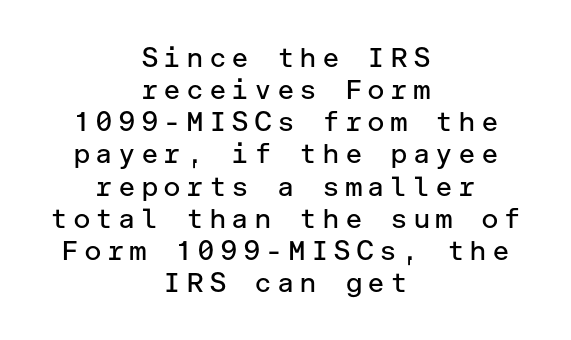
Q: Is the text bold? A: No.
Q: Is the text italic (slanted)? A: No, it is upright.
Q: Is the text underlined? A: No.
Q: How is the paragraph aligned? A: Centered.
